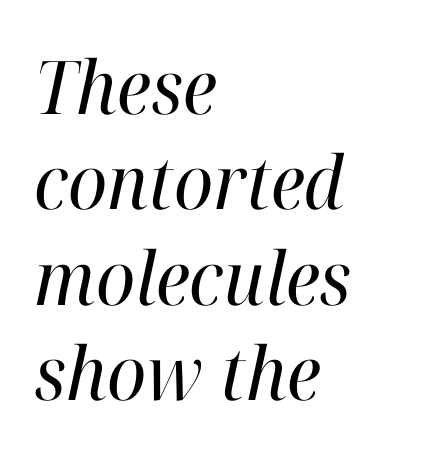
The image shows 74 px regular-weight serif type, italic (leaning right); set left-aligned, normal line spacing (1.29x), normal letter spacing, not underlined; high stroke contrast and a medium x-height.
